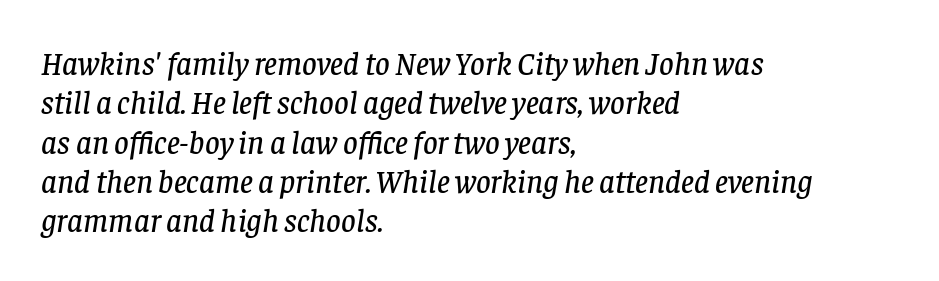
Q: Is the text italic (slanted)? A: Yes, it leans right by about 8 degrees.
Q: Is the typeface a serif or a sans-serif typeface? A: Serif.
Q: Is the text underlined? A: No.
Q: How is the paragraph aligned? A: Left-aligned.
Q: Is the spacing between letters normal or unusually wide? A: Normal.
Q: Width (condensed, normal, or wide)? A: Normal.
Q: Stroke contrast? A: Low.
Q: x-height? A: Large.
Q: Monospaced? A: No.
